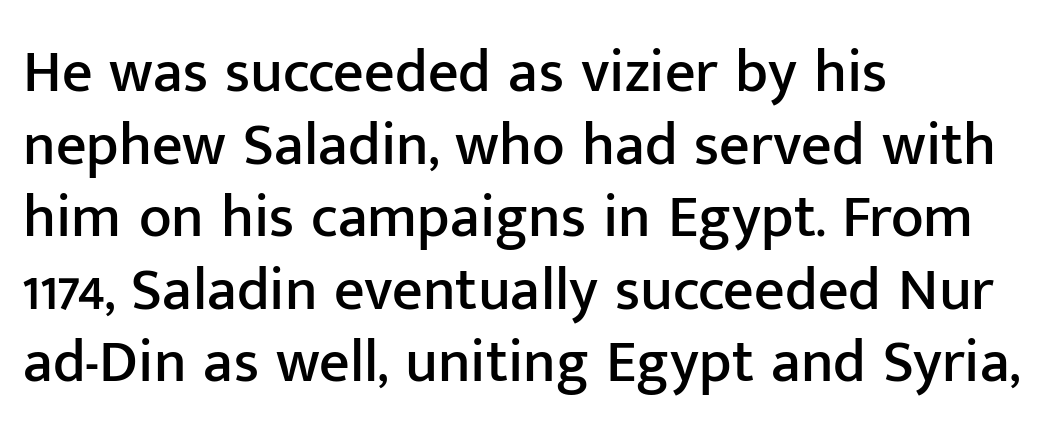
Q: Is the text italic (slanted)? A: No, it is upright.
Q: Is the typeface a serif or a sans-serif typeface? A: Sans-serif.
Q: Is the text underlined? A: No.
Q: How is the paragraph aligned? A: Left-aligned.
Q: Is the spacing between letters normal or unusually wide? A: Normal.
Q: Width (condensed, normal, or wide)? A: Normal.
Q: Stroke contrast? A: Low.
Q: x-height? A: Medium.
Q: Monospaced? A: No.
